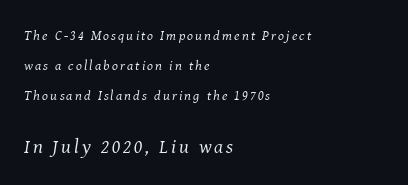
{"italic": "yes", "lean": "right", "slant_degrees": 8, "bold": "no", "underline": "no", "align": "left", "line_spacing": "loose", "line_spacing_ratio": 2.16, "larger_block": "second", "size_ratio": 1.43, "glyph_px": 20}
